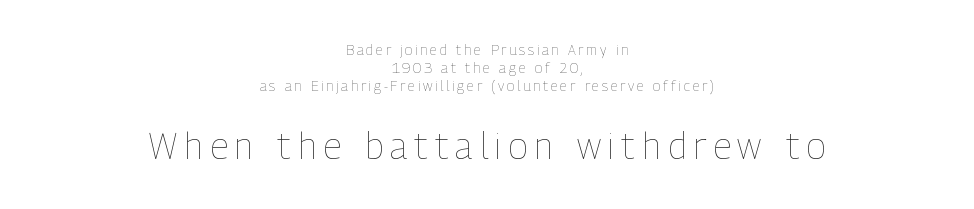
The image shows 36 px thin, condensed type, upright; set centered, normal line spacing (1.29x), unusually wide letter spacing (+0.2 em), not underlined; the second (bottom) block is 2.57x larger; low stroke contrast and a medium x-height.
